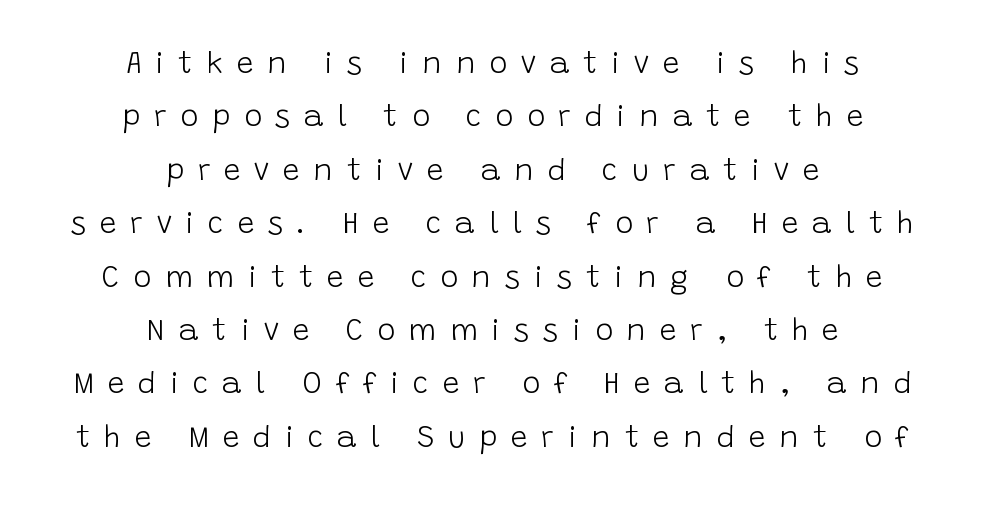
Character widths vary here, with narrow letters taking less room than wide ones. The specimen omits any rule beneath the text block's lines. The typeface chosen for these lines omits serifs. No letter is thick-stroked: the sample isn't bold.
